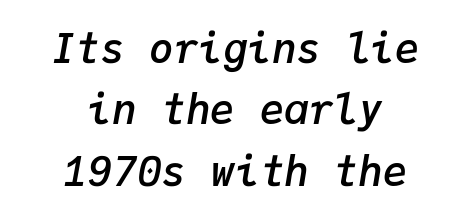
Quick note: interline space is typical. The face used here is rendered with its standard letterfit. Visually the block forms a symmetrical silhouette, jagged on both flanks. In terms of posture, this sample is oblique. Bold? Not quite — semibold, heavier than regular but stopping short. Just letters on the line, the space beneath them empty.
